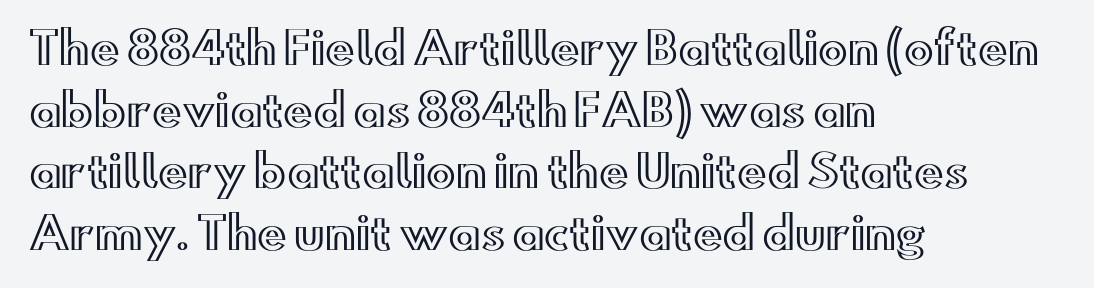
Note the varied advance widths — an 'i' is clearly narrower than an 'm'. The setting favours the left margin, as ordinary paragraphs usually do. Vertical spacing — default. The space beneath each line is pristine and unruled.
